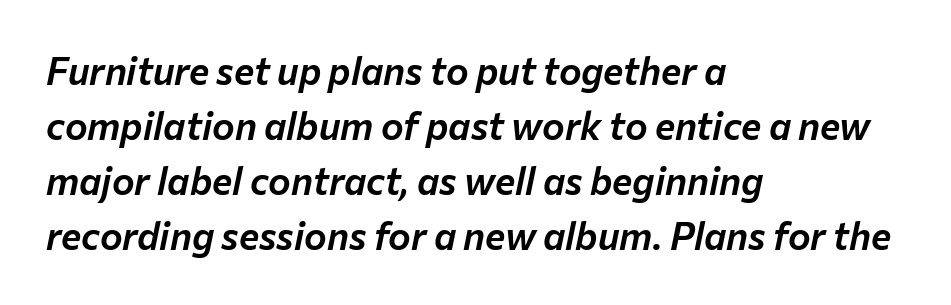
Q: Is the text italic (slanted)? A: Yes, it leans right by about 12 degrees.
Q: Is the text underlined? A: No.
Q: How is the paragraph aligned? A: Left-aligned.
Q: Is the spacing between letters normal or unusually wide? A: Normal.
Q: Is the spacing between lines tight, normal or loose? A: Normal.
Q: Width (condensed, normal, or wide)? A: Normal.
Q: Stroke contrast? A: Low.
Q: x-height? A: Medium.
Q: Monospaced? A: No.
